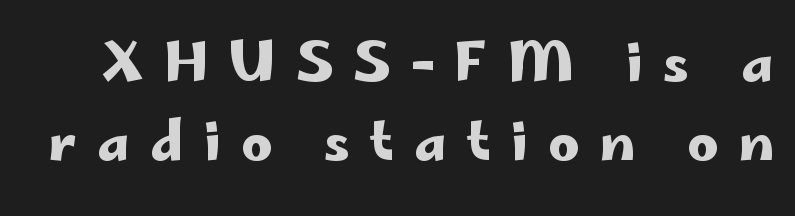
{"serif": "no", "italic": "no", "width": "wide", "stroke_contrast": "low", "x_height": "small", "monospaced": "no", "underline": "no", "line_spacing": "normal", "line_spacing_ratio": 1.46, "letter_spacing": "wide", "letter_spacing_em": 0.37, "glyph_px": 54}
